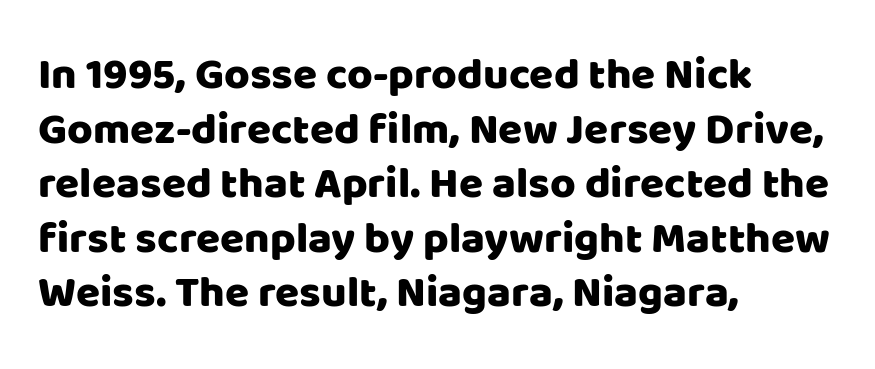
Q: Is the text italic (slanted)? A: No, it is upright.
Q: Is the typeface a serif or a sans-serif typeface? A: Sans-serif.
Q: Is the text underlined? A: No.
Q: How is the paragraph aligned? A: Left-aligned.
Q: Is the spacing between letters normal or unusually wide? A: Normal.
Q: Width (condensed, normal, or wide)? A: Normal.
Q: Stroke contrast? A: Low.
Q: x-height? A: Large.
Q: Monospaced? A: No.
